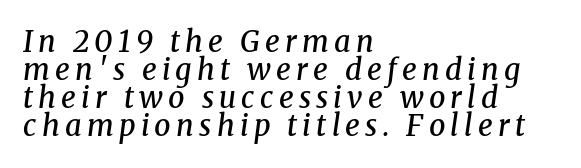
Q: Is the text bold? A: Semi-bold.
Q: Is the text italic (slanted)? A: Yes, it leans right by about 8 degrees.
Q: Is the typeface a serif or a sans-serif typeface? A: Serif.
Q: Is the text underlined? A: No.
Q: How is the paragraph aligned? A: Left-aligned.
Q: Is the spacing between lines tight, normal or loose? A: Tight.
Q: Width (condensed, normal, or wide)? A: Normal.
Q: Stroke contrast? A: Medium.
Q: x-height? A: Medium.
Q: Monospaced? A: No.
